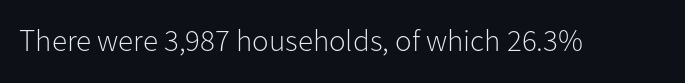
The image shows 31 px light sans-serif type, upright; set normal letter spacing, not underlined; low stroke contrast and a medium x-height.
